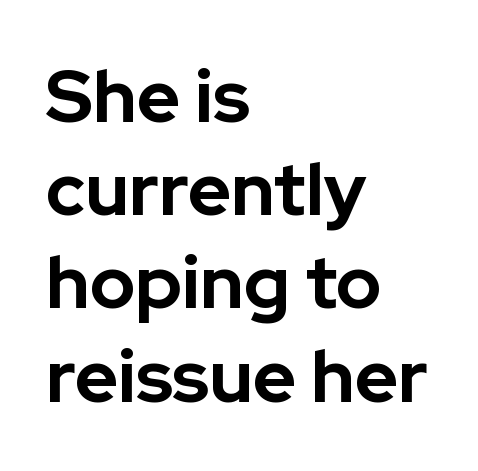
Q: Is the text bold? A: Yes.
Q: Is the text italic (slanted)? A: No, it is upright.
Q: Is the typeface a serif or a sans-serif typeface? A: Sans-serif.
Q: Is the text underlined? A: No.
Q: How is the paragraph aligned? A: Left-aligned.
Q: Is the spacing between letters normal or unusually wide? A: Normal.
Q: Is the spacing between lines tight, normal or loose? A: Normal.
Q: Width (condensed, normal, or wide)? A: Normal.
Q: Stroke contrast? A: Low.
Q: x-height? A: Medium.
Q: Monospaced? A: No.
